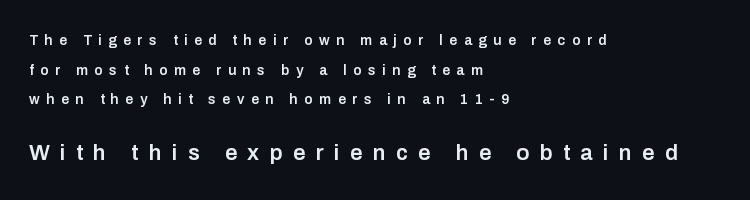
The image shows 22 px text type, upright; set left-aligned, loose line spacing (2.11x), unusually wide letter spacing (+0.47 em), not underlined; the second (bottom) block is 1.57x larger.
